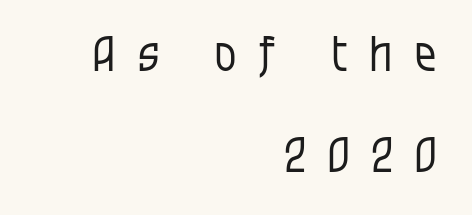
{"serif": "no", "italic": "no", "bold": "no", "weight": "regular", "width": "condensed", "stroke_contrast": "low", "x_height": "large", "monospaced": "no", "underline": "no", "align": "right", "line_spacing": "loose", "line_spacing_ratio": 2.1, "letter_spacing": "wide", "letter_spacing_em": 0.46, "glyph_px": 48}
